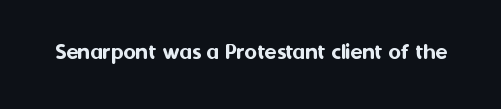
The image shows 24 px text type, upright; set normal letter spacing, not underlined.
